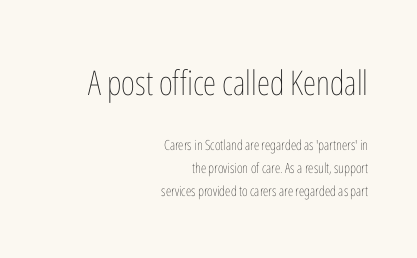
{"italic": "no", "bold": "no", "weight": "thin", "width": "condensed", "stroke_contrast": "low", "x_height": "medium", "monospaced": "no", "underline": "no", "align": "right", "line_spacing": "normal", "line_spacing_ratio": 1.62, "letter_spacing": "normal", "letter_spacing_em": 0.0, "larger_block": "first", "size_ratio": 2.43, "glyph_px": 34}
